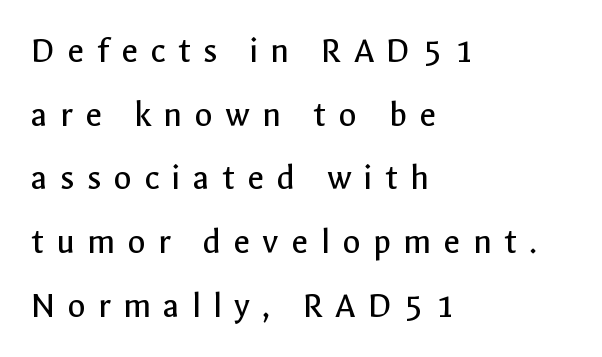
{"serif": "no", "italic": "no", "bold": "no", "weight": "regular", "width": "normal", "x_height": "medium", "monospaced": "no", "underline": "no", "align": "left", "line_spacing_ratio": 1.72, "letter_spacing": "wide", "letter_spacing_em": 0.33, "glyph_px": 37}
